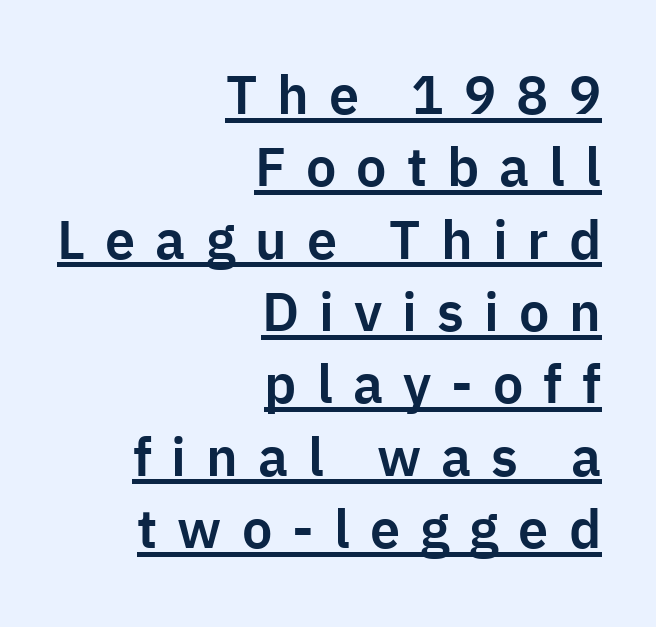
These lines have a slow, spaced-out rhythm from letter to letter. Regular leading. Is there an underline? Yes — a line sits under the letters. This sample is right-justified, so line beginnings fall wherever the words allow. A sans-serif font was chosen for this passage.
